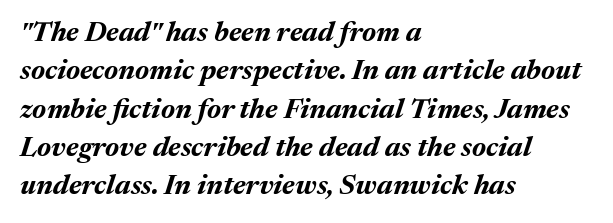
{"italic": "yes", "lean": "right", "slant_degrees": 17, "bold": "yes", "weight": "bold", "width": "normal", "stroke_contrast": "medium", "x_height": "medium", "monospaced": "no", "underline": "no", "align": "left", "line_spacing": "normal", "line_spacing_ratio": 1.37, "letter_spacing": "normal", "letter_spacing_em": 0.0, "glyph_px": 28}
